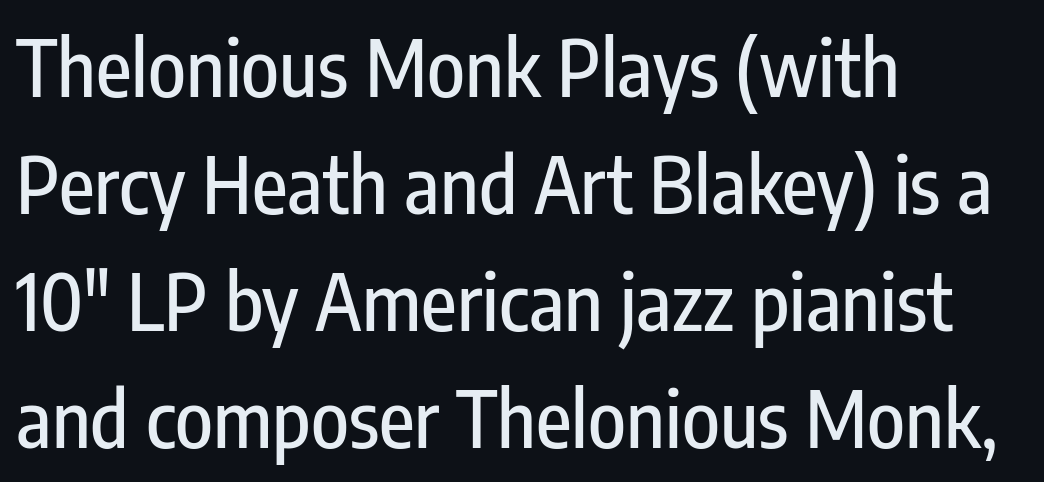
The foot of each line stays bare and open. Interline gaps are of average width in this sample. Is there any slant? The stems are plumb. Line beginnings align vertically; line endings do not.
